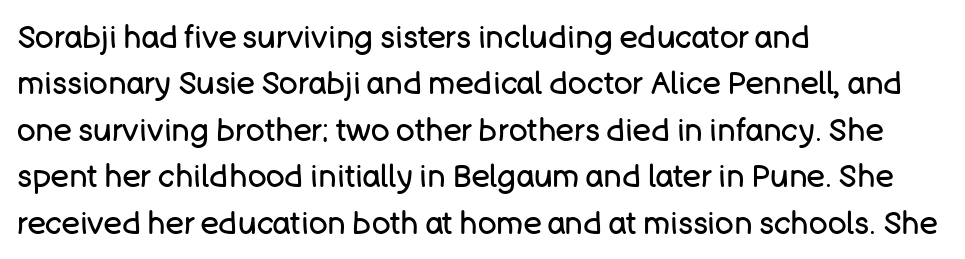
Q: Is the text bold? A: No.
Q: Is the text italic (slanted)? A: No, it is upright.
Q: Is the typeface a serif or a sans-serif typeface? A: Sans-serif.
Q: Is the text underlined? A: No.
Q: How is the paragraph aligned? A: Left-aligned.
Q: Is the spacing between letters normal or unusually wide? A: Normal.
Q: Is the spacing between lines tight, normal or loose? A: Normal.
Q: Width (condensed, normal, or wide)? A: Normal.
Q: Stroke contrast? A: Low.
Q: x-height? A: Large.
Q: Monospaced? A: No.
